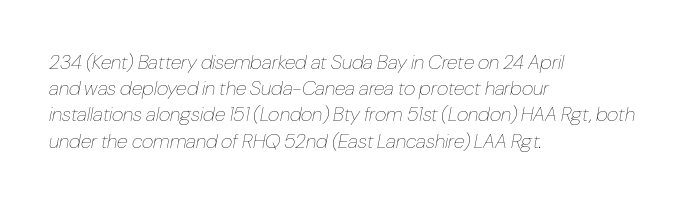
Q: Is the text bold? A: No.
Q: Is the text italic (slanted)? A: Yes, it leans right by about 10 degrees.
Q: Is the text underlined? A: No.
Q: How is the paragraph aligned? A: Left-aligned.
Q: Is the spacing between letters normal or unusually wide? A: Normal.
Q: Is the spacing between lines tight, normal or loose? A: Normal.
